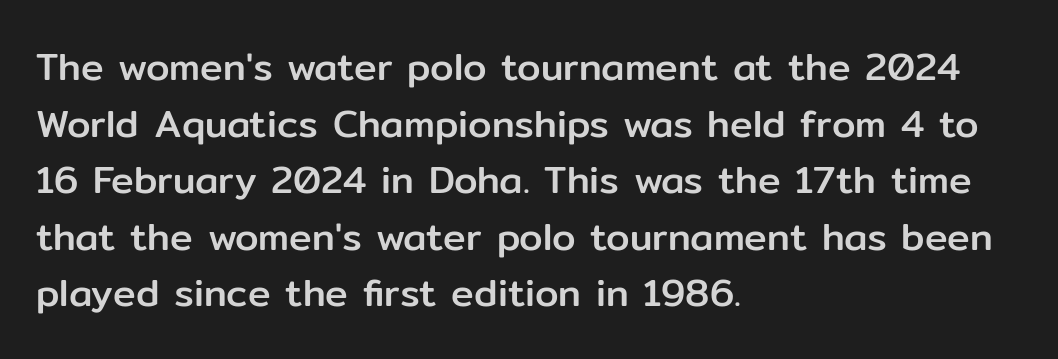
{"serif": "no", "italic": "no", "width": "normal", "stroke_contrast": "low", "x_height": "medium", "monospaced": "no", "underline": "no", "align": "left", "line_spacing": "normal", "line_spacing_ratio": 1.49, "letter_spacing": "normal", "letter_spacing_em": 0.0, "glyph_px": 38}
